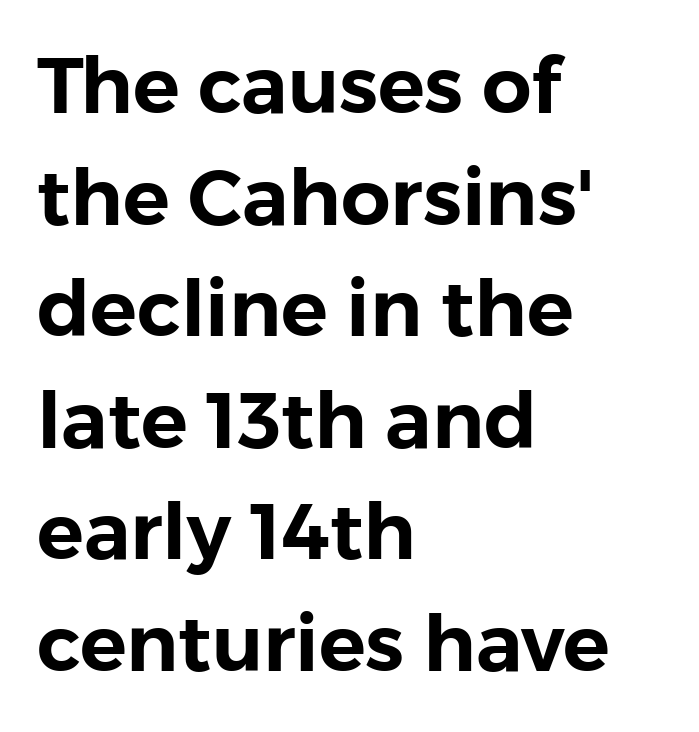
Look at the bottom of the vertical strokes: they stop flat, with no serifs. Alignment: flush left. This sample uses an upright cut, with every glyph sitting square on the baseline. A typesetter would call this zero additional tracking.
